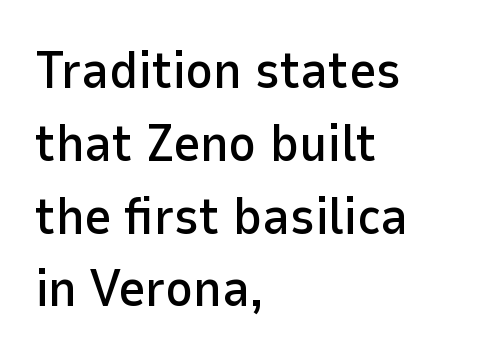
The image shows 52 px sans-serif type, upright; set left-aligned, normal line spacing (1.4x), normal letter spacing, not underlined; low stroke contrast and a medium x-height.
